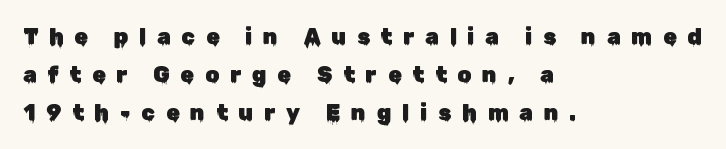
The image shows 22 px text type, upright; set left-aligned, line spacing 1.72x, unusually wide letter spacing (+0.49 em), not underlined.
